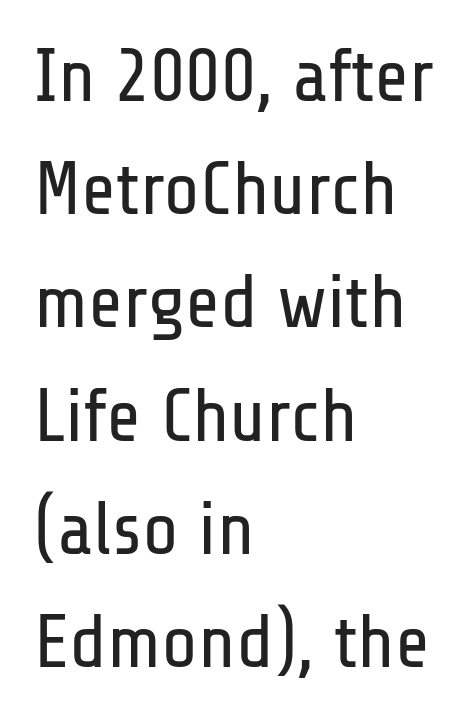
Standard letterfit; no display-style spreading of the glyphs. Is this a heavy cut? Hardly; it is regular or lighter. Words float on clear page, feet unadorned. Horizontally, the lines are justified to the leading edge only. One glance says typical: line gaps are just what's usual.
